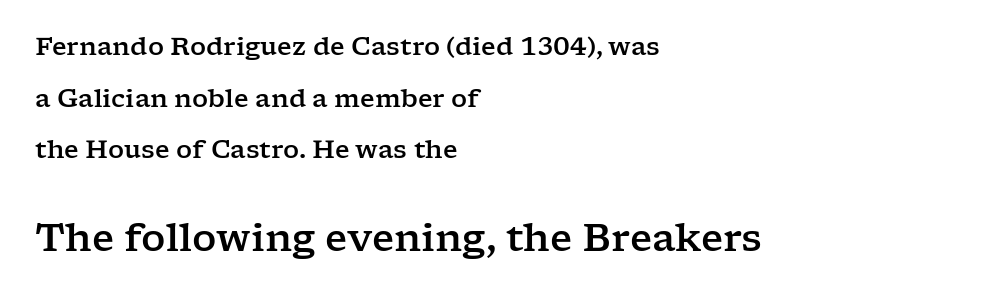
Q: Is the text italic (slanted)? A: No, it is upright.
Q: Is the typeface a serif or a sans-serif typeface? A: Serif.
Q: Is the text underlined? A: No.
Q: How is the paragraph aligned? A: Left-aligned.
Q: Is the spacing between letters normal or unusually wide? A: Normal.
Q: Is the spacing between lines tight, normal or loose? A: Loose.
Q: Which block of text is set in a larger size, the first (top) or the second (bottom)? A: The second (bottom) one.
Q: Width (condensed, normal, or wide)? A: Wide.
Q: Stroke contrast? A: Low.
Q: x-height? A: Medium.
Q: Monospaced? A: No.
